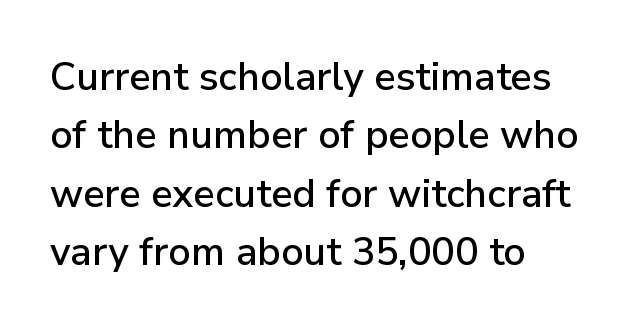
{"serif": "no", "italic": "no", "width": "normal", "stroke_contrast": "low", "x_height": "medium", "monospaced": "no", "underline": "no", "align": "left", "line_spacing": "normal", "line_spacing_ratio": 1.5, "letter_spacing": "normal", "letter_spacing_em": 0.0, "glyph_px": 39}
